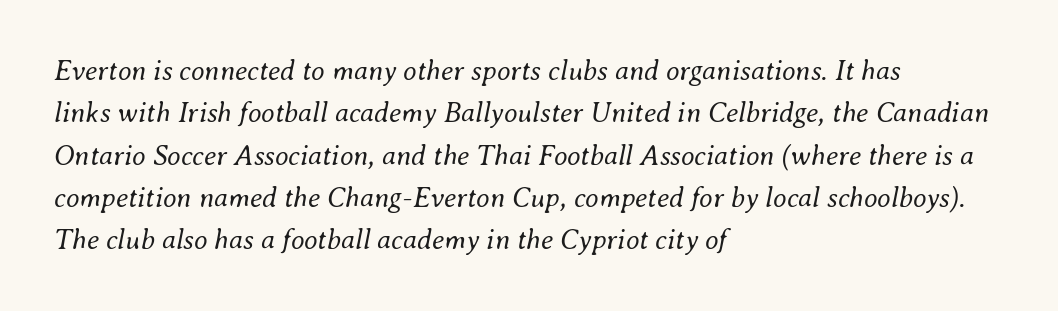
Q: Is the text bold? A: No.
Q: Is the text italic (slanted)? A: Yes, it leans right by about 8 degrees.
Q: Is the text underlined? A: No.
Q: How is the paragraph aligned? A: Left-aligned.
Q: Is the spacing between letters normal or unusually wide? A: Normal.
Q: Is the spacing between lines tight, normal or loose? A: Normal.
Q: Width (condensed, normal, or wide)? A: Normal.
Q: Stroke contrast? A: Medium.
Q: x-height? A: Small.
Q: Monospaced? A: No.
